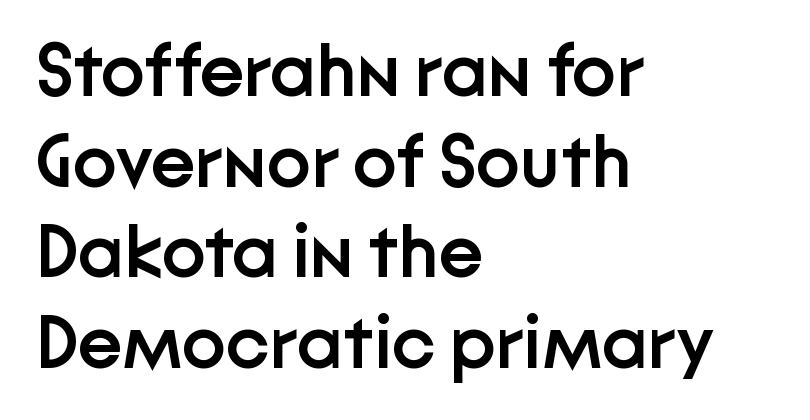
Q: Is the text bold? A: Semi-bold.
Q: Is the text italic (slanted)? A: No, it is upright.
Q: Is the typeface a serif or a sans-serif typeface? A: Sans-serif.
Q: Is the text underlined? A: No.
Q: How is the paragraph aligned? A: Left-aligned.
Q: Is the spacing between letters normal or unusually wide? A: Normal.
Q: Width (condensed, normal, or wide)? A: Normal.
Q: Stroke contrast? A: Low.
Q: x-height? A: Medium.
Q: Monospaced? A: No.
